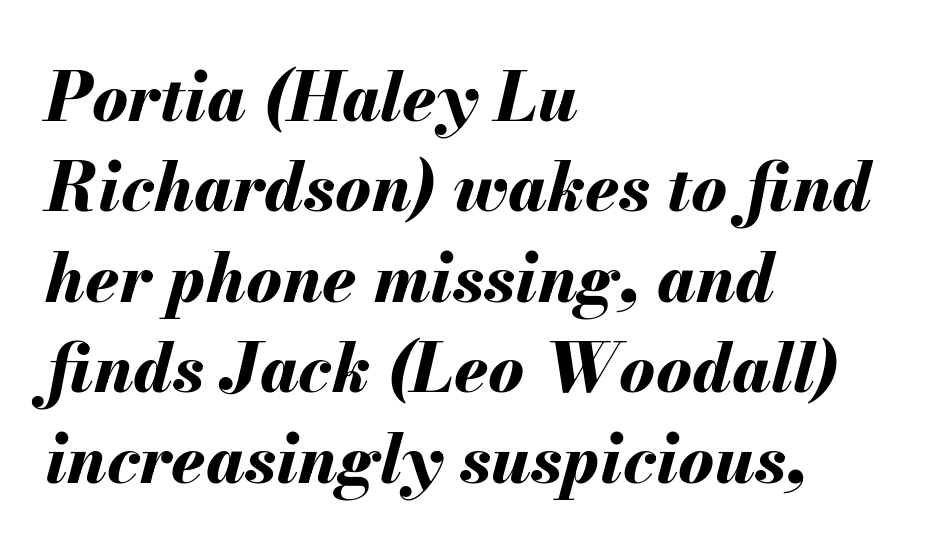
Lines of text with bare space underneath. Designer's note — italics engaged. A typesetter would call this proportional, since set widths differ per character. Bold? Absolutely — the strokes are thick and heavy. Summary of vertical rhythm: regular, with standard interline spacing.
